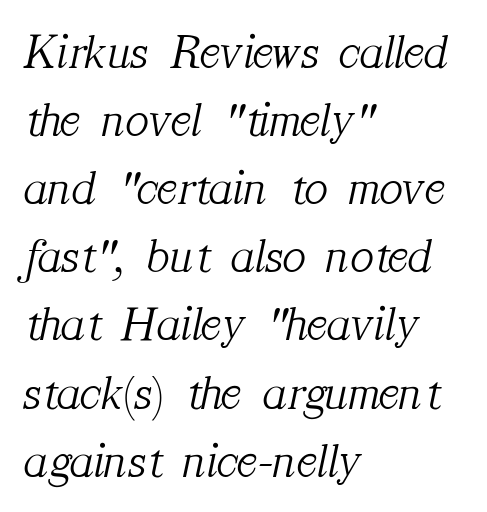
The passage shown stacks its lines at a standard gap. The rag falls on the right side of this text block. There's an unmistakable incline to the writing here. Is the stroke heavy? The answer is a plain regular-or-lighter.
